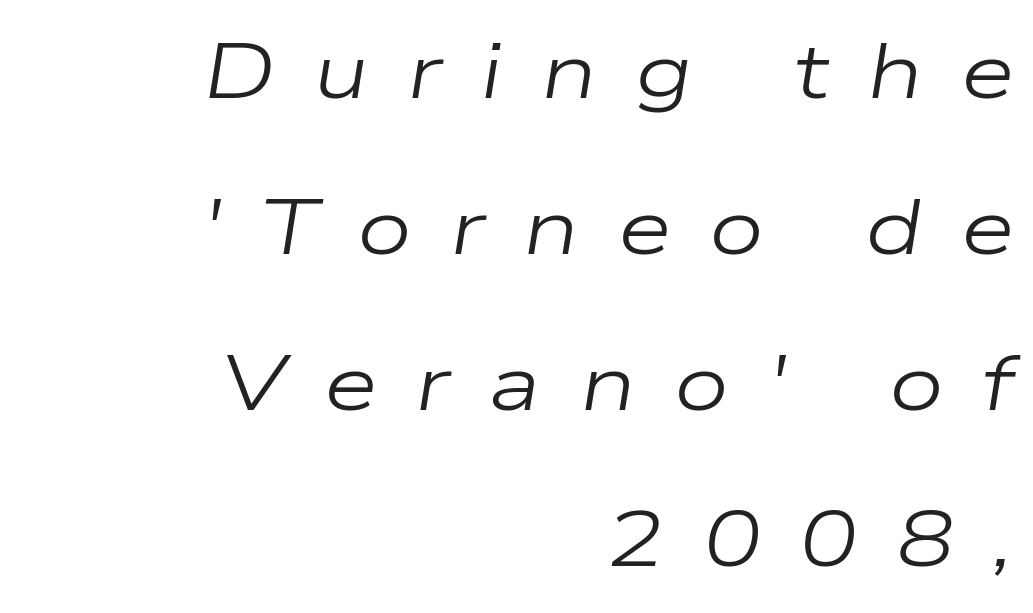
The specimen omits any rule beneath the text block's lines. It's the slanting kind of type. Caption: multi-line text, flush right, ragged left. Looks like regular typesetting: each glyph gets only the width it needs.
